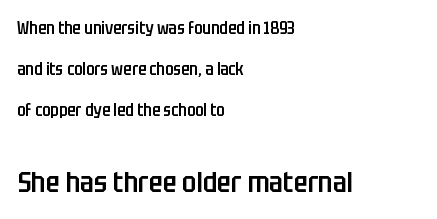
Q: Is the text bold? A: Semi-bold.
Q: Is the text italic (slanted)? A: No, it is upright.
Q: Is the typeface a serif or a sans-serif typeface? A: Sans-serif.
Q: Is the text underlined? A: No.
Q: How is the paragraph aligned? A: Left-aligned.
Q: Is the spacing between letters normal or unusually wide? A: Normal.
Q: Is the spacing between lines tight, normal or loose? A: Loose.
Q: Which block of text is set in a larger size, the first (top) or the second (bottom)? A: The second (bottom) one.
Q: Width (condensed, normal, or wide)? A: Condensed.
Q: Stroke contrast? A: Low.
Q: x-height? A: Large.
Q: Monospaced? A: No.
